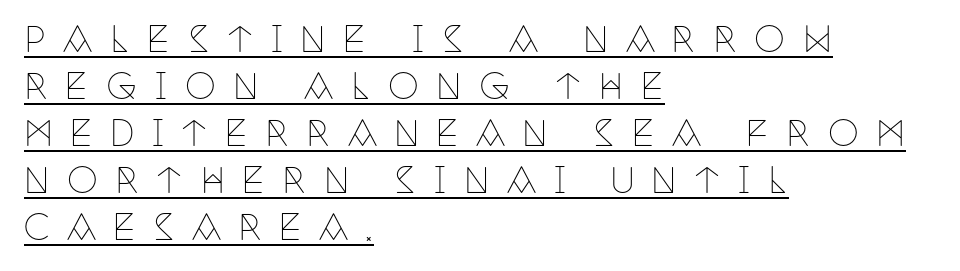
Q: Is the text bold? A: No.
Q: Is the text italic (slanted)? A: No, it is upright.
Q: Is the typeface a serif or a sans-serif typeface? A: Serif.
Q: Is the text underlined? A: Yes.
Q: How is the paragraph aligned? A: Left-aligned.
Q: Is the spacing between letters normal or unusually wide? A: Unusually wide.
Q: Is the spacing between lines tight, normal or loose? A: Normal.
Q: Width (condensed, normal, or wide)? A: Condensed.
Q: Stroke contrast? A: Low.
Q: x-height? A: Large.
Q: Monospaced? A: No.
